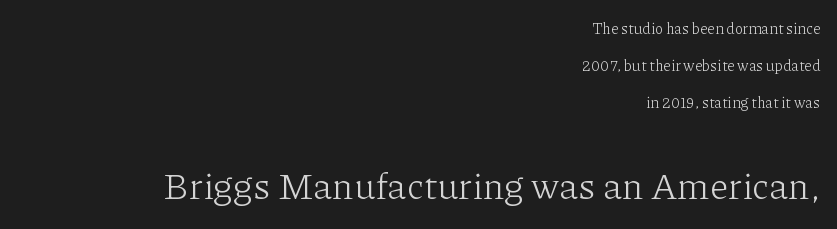
Q: Is the text bold? A: No.
Q: Is the text italic (slanted)? A: No, it is upright.
Q: Is the typeface a serif or a sans-serif typeface? A: Serif.
Q: Is the text underlined? A: No.
Q: How is the paragraph aligned? A: Right-aligned.
Q: Is the spacing between letters normal or unusually wide? A: Normal.
Q: Is the spacing between lines tight, normal or loose? A: Loose.
Q: Which block of text is set in a larger size, the first (top) or the second (bottom)? A: The second (bottom) one.
Q: Width (condensed, normal, or wide)? A: Normal.
Q: Stroke contrast? A: Low.
Q: x-height? A: Medium.
Q: Monospaced? A: No.
